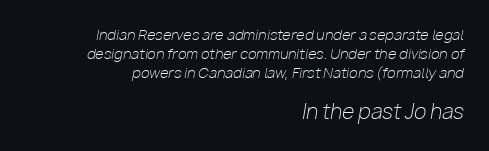
{"italic": "yes", "lean": "right", "slant_degrees": 10, "bold": "no", "underline": "no", "align": "right", "line_spacing": "normal", "line_spacing_ratio": 1.36, "letter_spacing": "normal", "letter_spacing_em": 0.0, "larger_block": "second", "size_ratio": 1.43, "glyph_px": 20}
